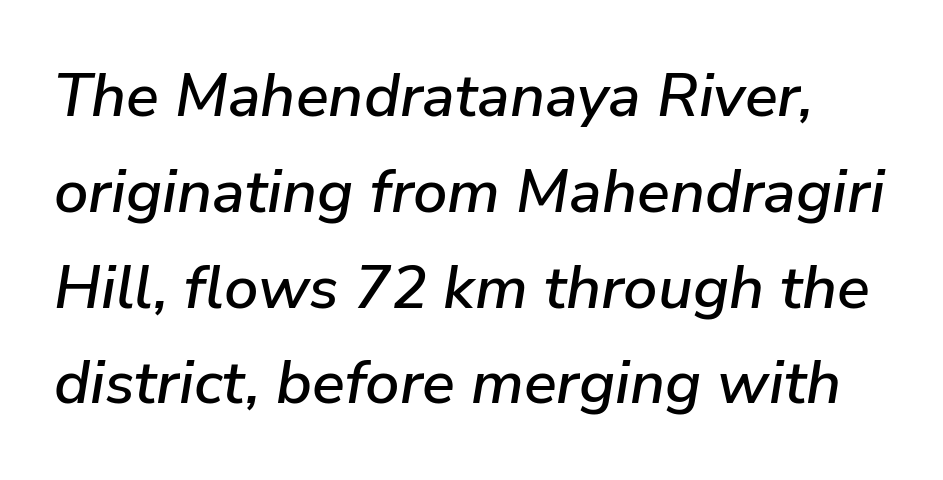
The image shows 61 px text type, italic (leaning right); set normal line spacing (1.57x), normal letter spacing, not underlined; low stroke contrast and a medium x-height.
